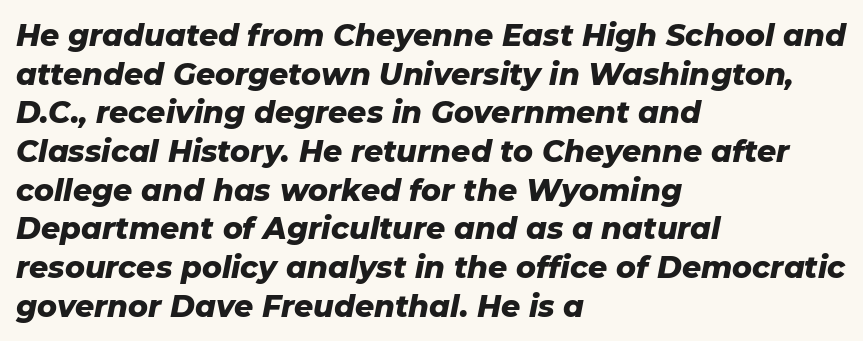
The image shows 30 px heavy type, italic (leaning right); set left-aligned, normal line spacing (1.29x), normal letter spacing, not underlined; low stroke contrast and a medium x-height.
